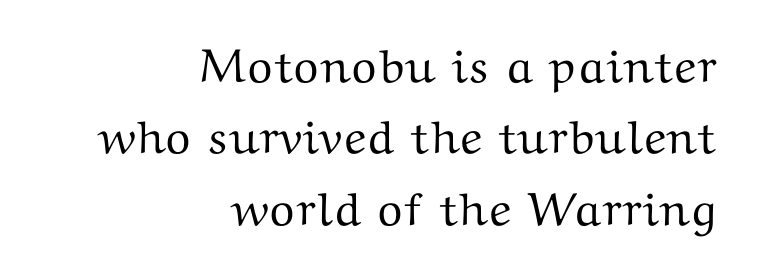
The image shows 47 px wide serif type, upright; set right-aligned, normal line spacing (1.52x), normal letter spacing, not underlined; medium stroke contrast and a medium x-height.
